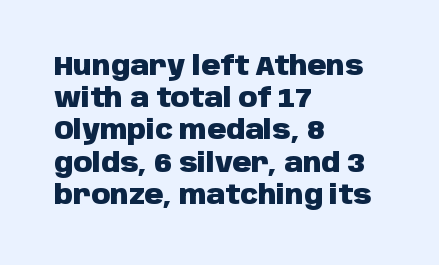
The image shows 26 px bold type, upright; set left-aligned, line spacing 1.24x, normal letter spacing, not underlined.
